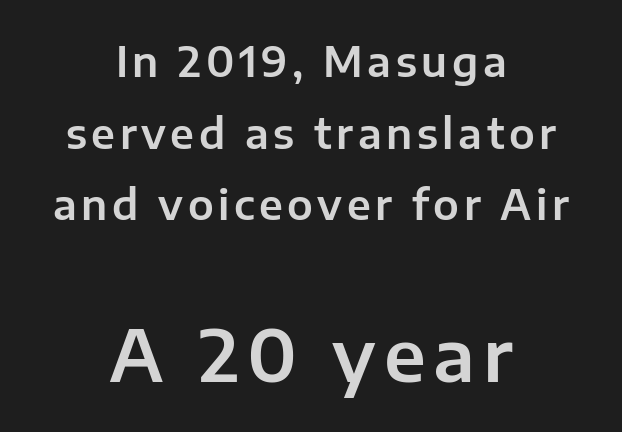
The image shows 72 px sans-serif type, upright; set centered, line spacing 1.75x, not underlined; the second (bottom) block is 1.76x larger; low stroke contrast and a medium x-height.
